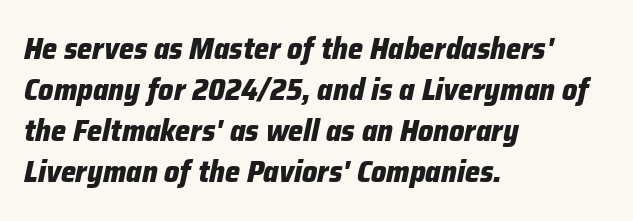
The paragraph has a hard left edge and a soft right edge. In terms of leading, this rendering sits right in the middle. The letters are slanted; this is an italic face. Nobody touched the tracking dial on this one. I'd describe the lettering as bold — thick and assertive.
